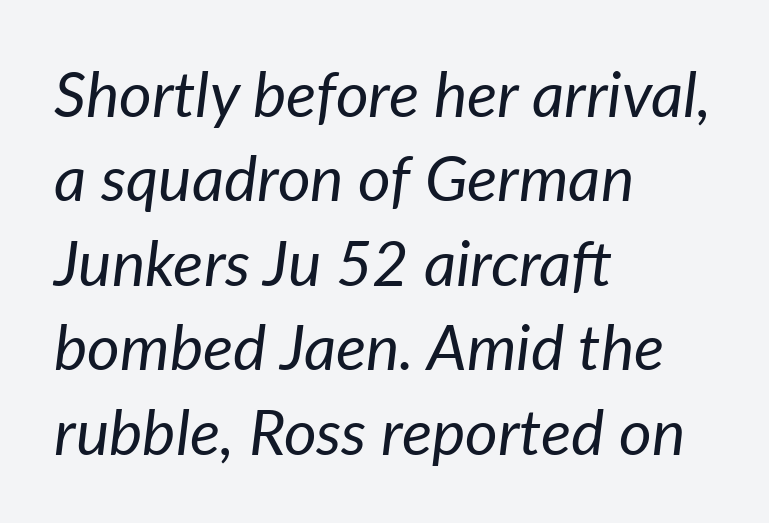
The image shows 63 px regular-weight type, italic (leaning right); set left-aligned, normal line spacing (1.34x), normal letter spacing, not underlined; low stroke contrast and a medium x-height.
